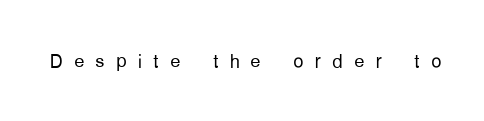
Q: Is the text bold? A: No.
Q: Is the text italic (slanted)? A: No, it is upright.
Q: Is the text underlined? A: No.
Q: Is the spacing between letters normal or unusually wide? A: Unusually wide.
